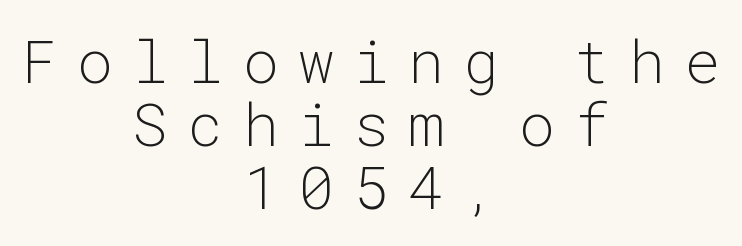
The image shows 60 px light sans-serif type, upright, monospaced; set centered, tight line spacing (1.05x), unusually wide letter spacing (+0.32 em), not underlined; low stroke contrast and a medium x-height.
